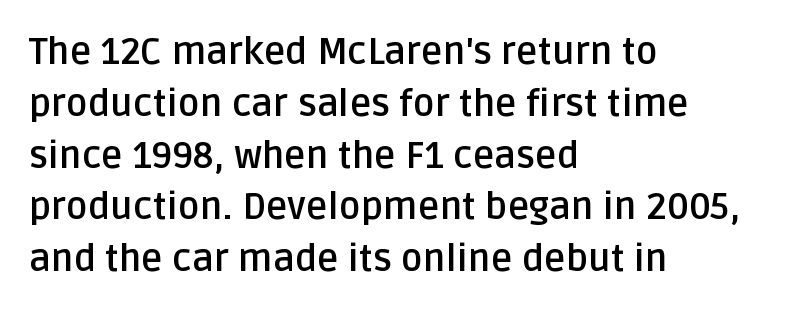
Q: Is the text bold? A: Yes.
Q: Is the text italic (slanted)? A: No, it is upright.
Q: Is the typeface a serif or a sans-serif typeface? A: Sans-serif.
Q: Is the text underlined? A: No.
Q: How is the paragraph aligned? A: Left-aligned.
Q: Is the spacing between letters normal or unusually wide? A: Normal.
Q: Is the spacing between lines tight, normal or loose? A: Normal.
Q: Width (condensed, normal, or wide)? A: Normal.
Q: Stroke contrast? A: Low.
Q: x-height? A: Large.
Q: Monospaced? A: No.
